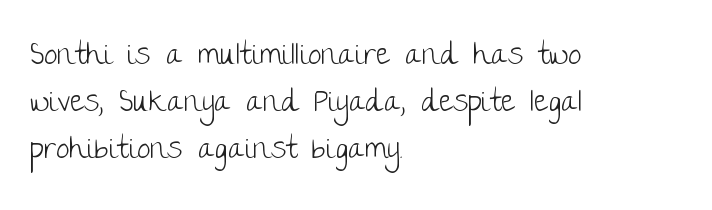
The image shows 30 px light sans-serif type, upright; set left-aligned, normal line spacing (1.56x), normal letter spacing, not underlined; low stroke contrast and a large x-height.
